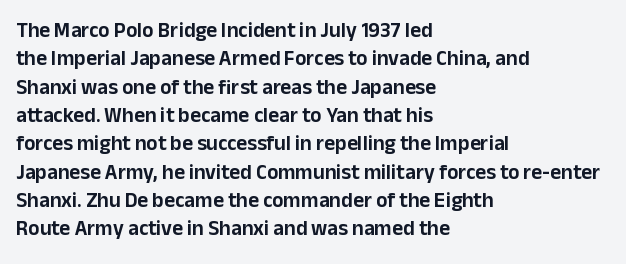
{"italic": "no", "underline": "no", "align": "left", "line_spacing": "normal", "line_spacing_ratio": 1.35, "letter_spacing": "normal", "letter_spacing_em": 0.0, "glyph_px": 21}
